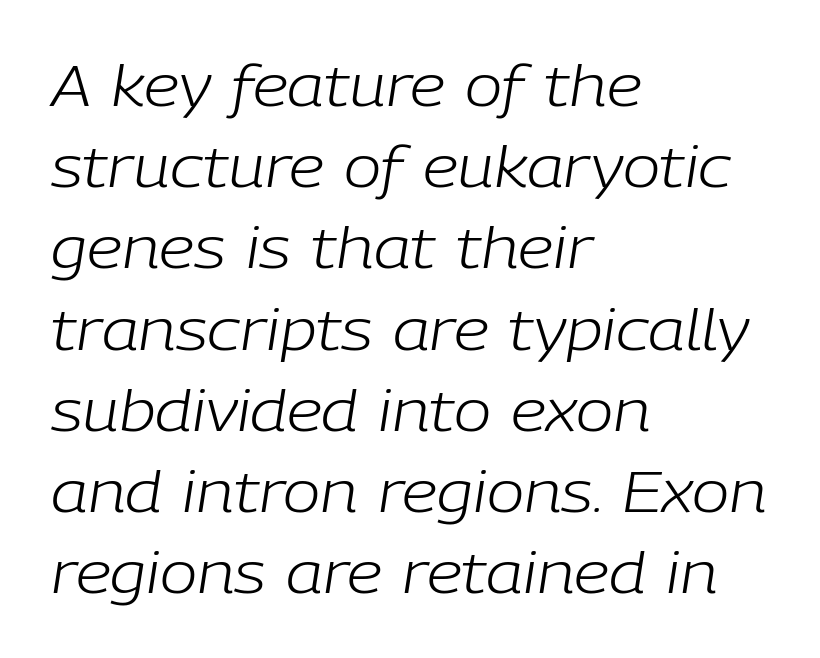
Q: Is the text bold? A: No.
Q: Is the text italic (slanted)? A: Yes, it leans right by about 9 degrees.
Q: Is the text underlined? A: No.
Q: How is the paragraph aligned? A: Left-aligned.
Q: Is the spacing between letters normal or unusually wide? A: Normal.
Q: Is the spacing between lines tight, normal or loose? A: Normal.
Q: Width (condensed, normal, or wide)? A: Normal.
Q: Stroke contrast? A: Low.
Q: x-height? A: Medium.
Q: Monospaced? A: No.
